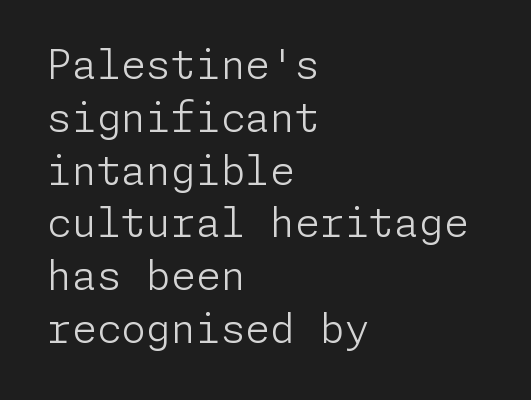
{"serif": "no", "italic": "no", "bold": "no", "weight": "light", "width": "normal", "stroke_contrast": "low", "x_height": "medium", "underline": "no", "align": "left", "line_spacing": "normal", "line_spacing_ratio": 1.32, "letter_spacing": "normal", "letter_spacing_em": 0.0, "glyph_px": 40}
